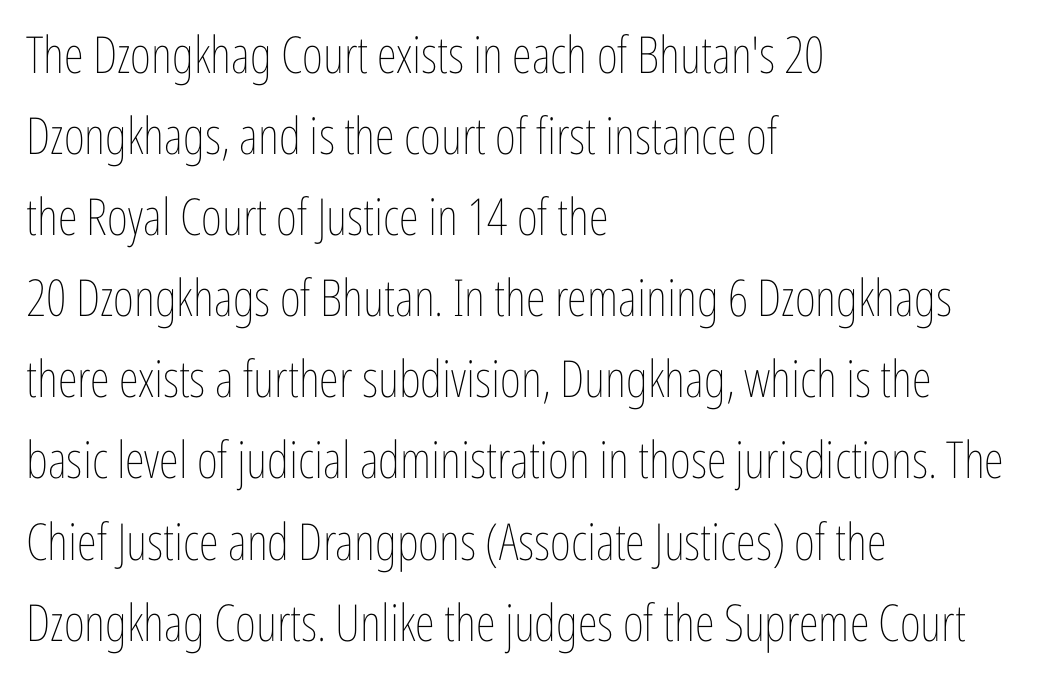
Ascenders rise straight up at ninety degrees. The string is rendered with underlining switched off. A classic flush-left, rag-right setting is used for this passage. This sample has the flowing, uneven cadence of proportional lettering. Is the letter spacing exaggerated? No — it looks like the ordinary default. Vertical spacing — default.
